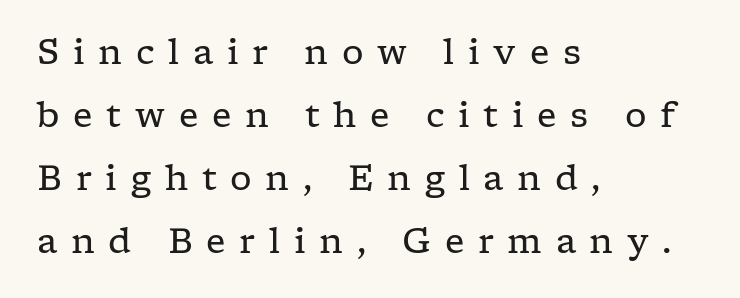
The image shows 34 px regular-weight, wide serif type, upright; set left-aligned, line spacing 1.85x, unusually wide letter spacing (+0.4 em), not underlined; low stroke contrast and a medium x-height.
